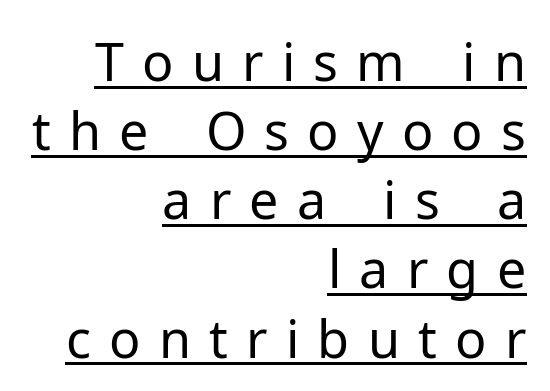
{"serif": "no", "italic": "no", "bold": "no", "weight": "regular", "width": "normal", "stroke_contrast": "low", "x_height": "medium", "monospaced": "no", "underline": "yes", "align": "right", "line_spacing": "normal", "line_spacing_ratio": 1.33, "letter_spacing": "wide", "letter_spacing_em": 0.35, "glyph_px": 52}
